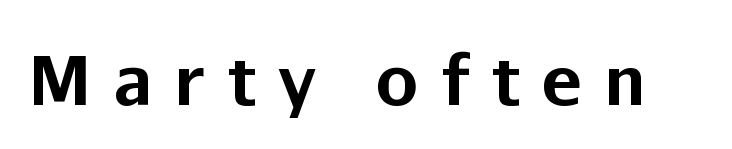
Q: Is the text bold? A: Yes.
Q: Is the text italic (slanted)? A: No, it is upright.
Q: Is the typeface a serif or a sans-serif typeface? A: Sans-serif.
Q: Is the text underlined? A: No.
Q: Is the spacing between letters normal or unusually wide? A: Unusually wide.
Q: Width (condensed, normal, or wide)? A: Normal.
Q: Stroke contrast? A: Low.
Q: x-height? A: Medium.
Q: Monospaced? A: No.
